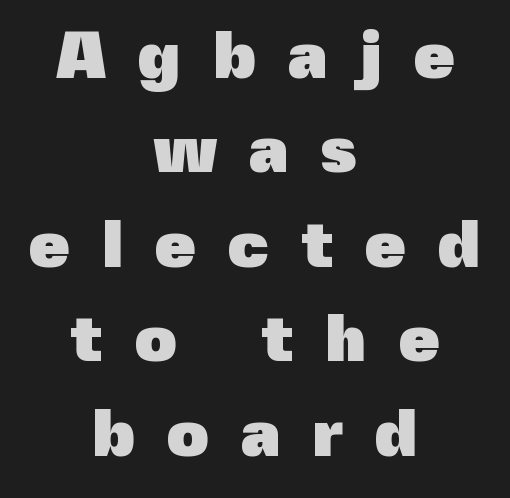
Quick note: interline space is typical. Honestly, there is no underline to notice here at all. The lines are quadded center. A roman cut, with each character standing at attention.
